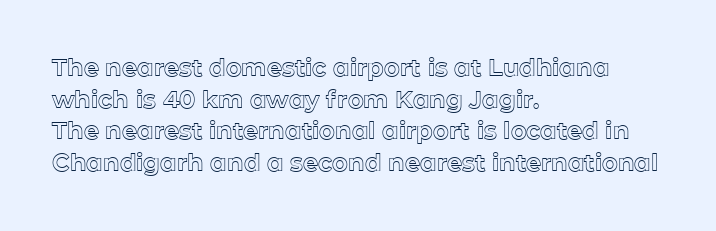
The letterforms sit shoulder to shoulder at normal distance. In terms of leading, this rendering sits right in the middle. The rendering anchors every line to the left-hand side. Style check: upright.
